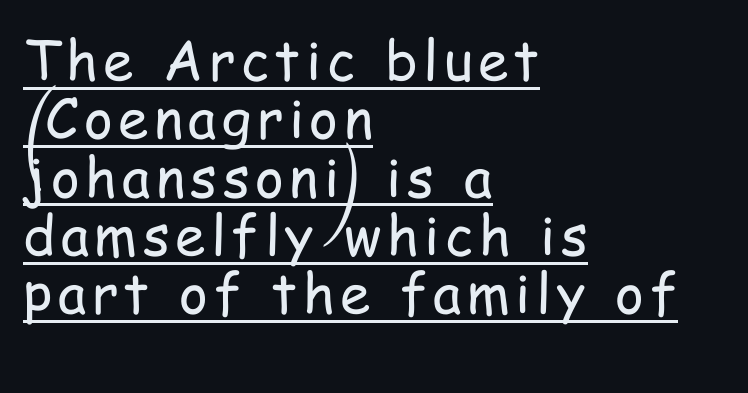
{"serif": "no", "italic": "no", "bold": "no", "weight": "regular", "width": "condensed", "stroke_contrast": "low", "x_height": "medium", "monospaced": "no", "underline": "yes", "align": "left", "line_spacing": "tight", "line_spacing_ratio": 1.06, "glyph_px": 55}
